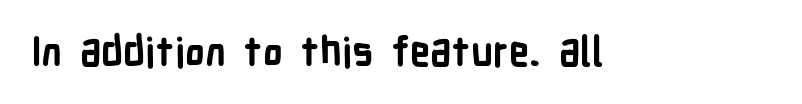
Q: Is the text bold? A: Yes.
Q: Is the text italic (slanted)? A: No, it is upright.
Q: Is the typeface a serif or a sans-serif typeface? A: Sans-serif.
Q: Is the text underlined? A: No.
Q: Is the spacing between letters normal or unusually wide? A: Normal.
Q: Width (condensed, normal, or wide)? A: Condensed.
Q: Stroke contrast? A: Low.
Q: x-height? A: Medium.
Q: Monospaced? A: No.
